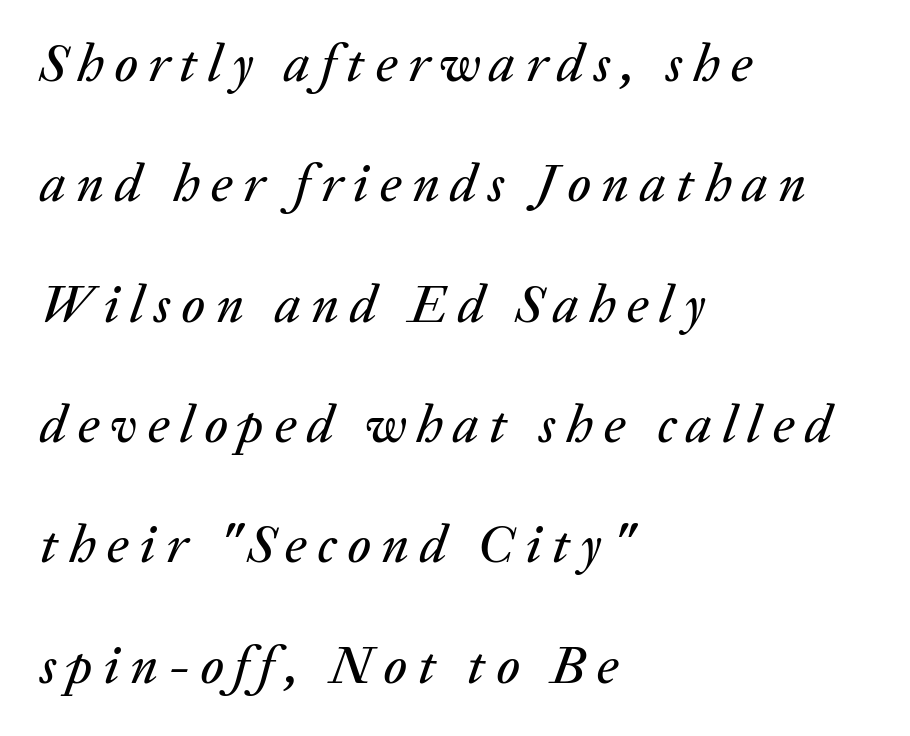
The vertical gap from one line to the next is large. The specimen reads as italic at a glance. Short and long lines alike share a common starting point at left. These lines have a slow, spaced-out rhythm from letter to letter. The rendering uses natural spacing where letterforms have individual widths. Lines of text with bare space underneath.
